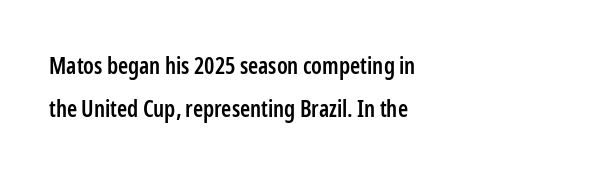
Q: Is the text bold? A: Semi-bold.
Q: Is the text italic (slanted)? A: No, it is upright.
Q: Is the text underlined? A: No.
Q: How is the paragraph aligned? A: Left-aligned.
Q: Is the spacing between letters normal or unusually wide? A: Normal.
